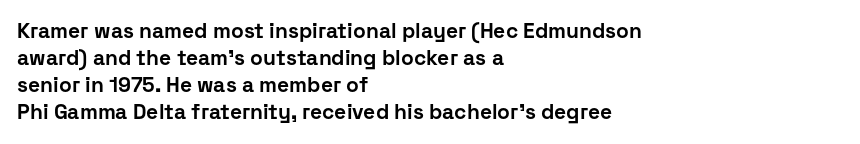
{"italic": "no", "bold": "yes", "underline": "no", "align": "left", "line_spacing": "normal", "line_spacing_ratio": 1.29, "letter_spacing": "normal", "letter_spacing_em": 0.0, "glyph_px": 21}
